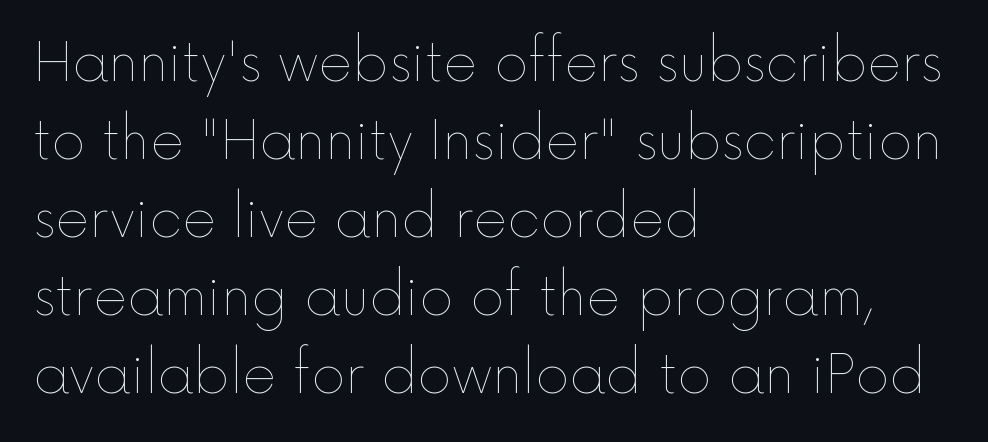
{"italic": "no", "bold": "no", "weight": "thin", "width": "normal", "x_height": "medium", "monospaced": "no", "underline": "no", "align": "left", "line_spacing": "normal", "line_spacing_ratio": 1.5, "letter_spacing": "normal", "letter_spacing_em": 0.0, "glyph_px": 52}
